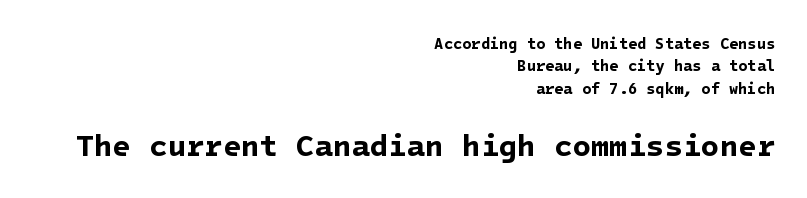
Q: Is the text bold? A: Yes.
Q: Is the typeface a serif or a sans-serif typeface? A: Sans-serif.
Q: Is the text underlined? A: No.
Q: How is the paragraph aligned? A: Right-aligned.
Q: Is the spacing between letters normal or unusually wide? A: Normal.
Q: Is the spacing between lines tight, normal or loose? A: Normal.
Q: Which block of text is set in a larger size, the first (top) or the second (bottom)? A: The second (bottom) one.
Q: Width (condensed, normal, or wide)? A: Normal.
Q: Stroke contrast? A: Low.
Q: x-height? A: Medium.
